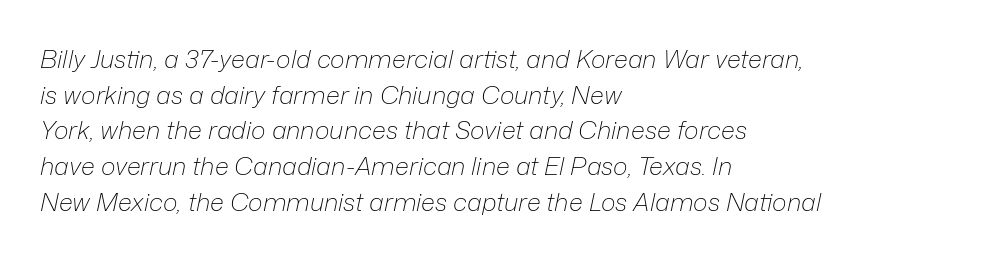
{"italic": "yes", "lean": "right", "slant_degrees": 12, "bold": "no", "underline": "no", "align": "left", "line_spacing": "normal", "line_spacing_ratio": 1.43, "letter_spacing": "normal", "letter_spacing_em": 0.0, "glyph_px": 25}
